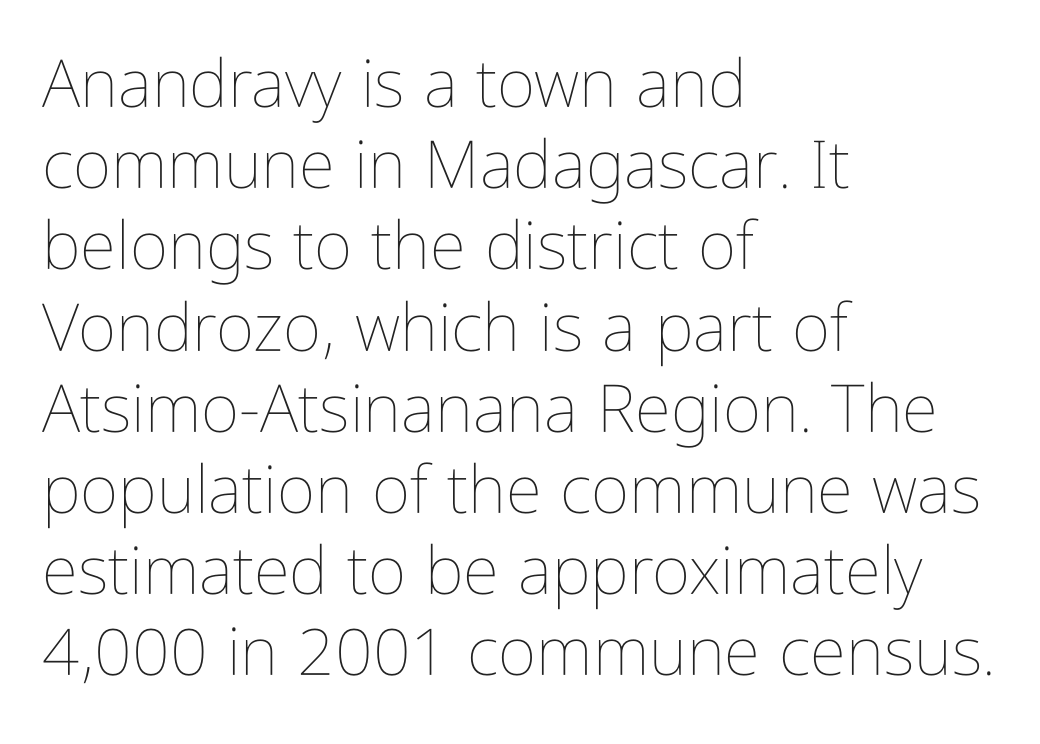
{"italic": "no", "bold": "no", "weight": "thin", "width": "condensed", "stroke_contrast": "low", "x_height": "medium", "monospaced": "no", "underline": "no", "align": "left", "line_spacing_ratio": 1.23, "letter_spacing": "normal", "letter_spacing_em": 0.0, "glyph_px": 66}
